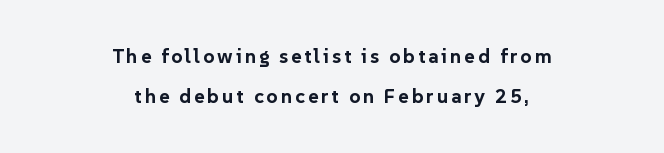
One-word summary of the alignment: center. The baseline area is clear. I'd describe the lettering as bold — thick and assertive. A great deal of white space separates one row of letters from the next.
